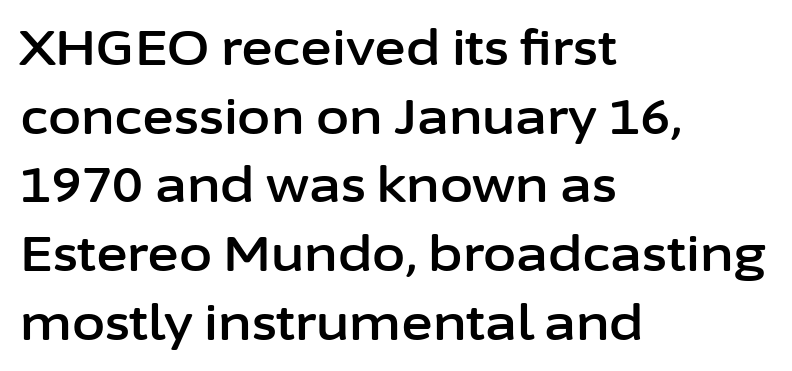
{"serif": "no", "italic": "no", "width": "normal", "stroke_contrast": "low", "x_height": "medium", "monospaced": "no", "underline": "no", "align": "left", "line_spacing": "normal", "line_spacing_ratio": 1.43, "letter_spacing": "normal", "letter_spacing_em": 0.0, "glyph_px": 48}
